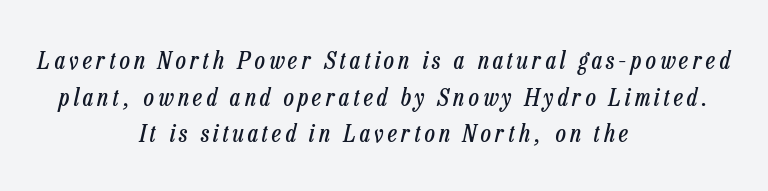
Q: Is the text bold? A: No.
Q: Is the text italic (slanted)? A: Yes, it leans right by about 13 degrees.
Q: Is the text underlined? A: No.
Q: How is the paragraph aligned? A: Centered.
Q: Is the spacing between lines tight, normal or loose? A: Normal.
